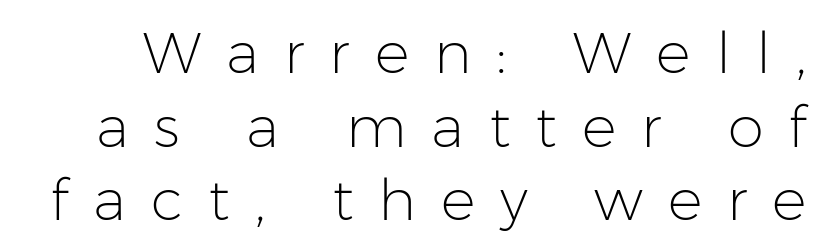
Q: Is the text bold? A: No.
Q: Is the text italic (slanted)? A: No, it is upright.
Q: Is the typeface a serif or a sans-serif typeface? A: Sans-serif.
Q: Is the text underlined? A: No.
Q: Is the spacing between letters normal or unusually wide? A: Unusually wide.
Q: Is the spacing between lines tight, normal or loose? A: Normal.
Q: Width (condensed, normal, or wide)? A: Normal.
Q: Stroke contrast? A: Low.
Q: x-height? A: Medium.
Q: Monospaced? A: No.
